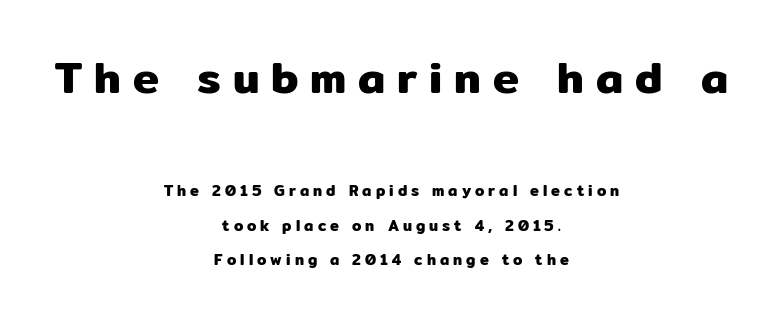
Q: Is the text italic (slanted)? A: No, it is upright.
Q: Is the typeface a serif or a sans-serif typeface? A: Sans-serif.
Q: Is the text underlined? A: No.
Q: How is the paragraph aligned? A: Centered.
Q: Is the spacing between letters normal or unusually wide? A: Unusually wide.
Q: Is the spacing between lines tight, normal or loose? A: Loose.
Q: Which block of text is set in a larger size, the first (top) or the second (bottom)? A: The first (top) one.
Q: Width (condensed, normal, or wide)? A: Normal.
Q: Stroke contrast? A: Low.
Q: x-height? A: Medium.
Q: Monospaced? A: No.
